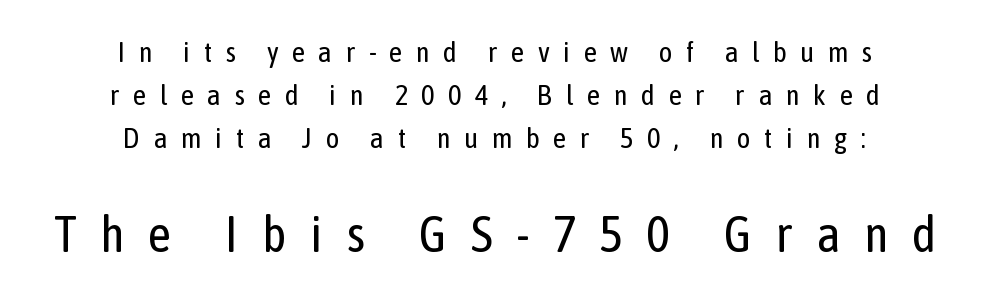
{"serif": "no", "italic": "no", "bold": "no", "weight": "regular", "width": "condensed", "stroke_contrast": "low", "x_height": "medium", "monospaced": "no", "underline": "no", "align": "center", "line_spacing": "normal", "line_spacing_ratio": 1.48, "letter_spacing": "wide", "letter_spacing_em": 0.46, "larger_block": "second", "size_ratio": 1.76, "glyph_px": 51}
